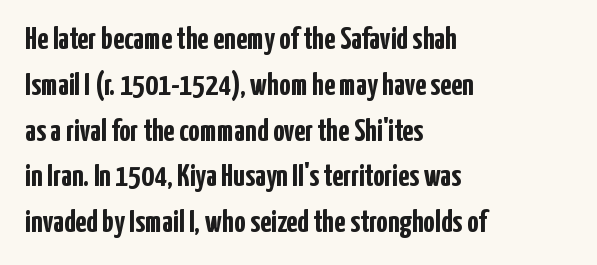
Q: Is the text bold? A: Yes.
Q: Is the text italic (slanted)? A: No, it is upright.
Q: Is the typeface a serif or a sans-serif typeface? A: Sans-serif.
Q: Is the text underlined? A: No.
Q: How is the paragraph aligned? A: Left-aligned.
Q: Is the spacing between letters normal or unusually wide? A: Normal.
Q: Is the spacing between lines tight, normal or loose? A: Normal.
Q: Width (condensed, normal, or wide)? A: Condensed.
Q: Stroke contrast? A: Low.
Q: x-height? A: Medium.
Q: Monospaced? A: No.
